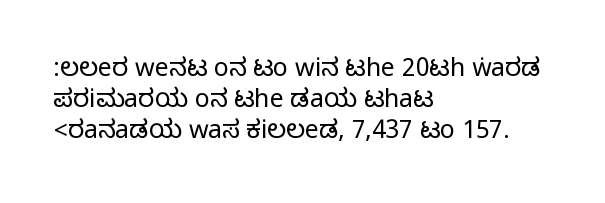
The image shows 25 px text type, upright; set left-aligned, normal line spacing (1.25x), normal letter spacing, not underlined.
